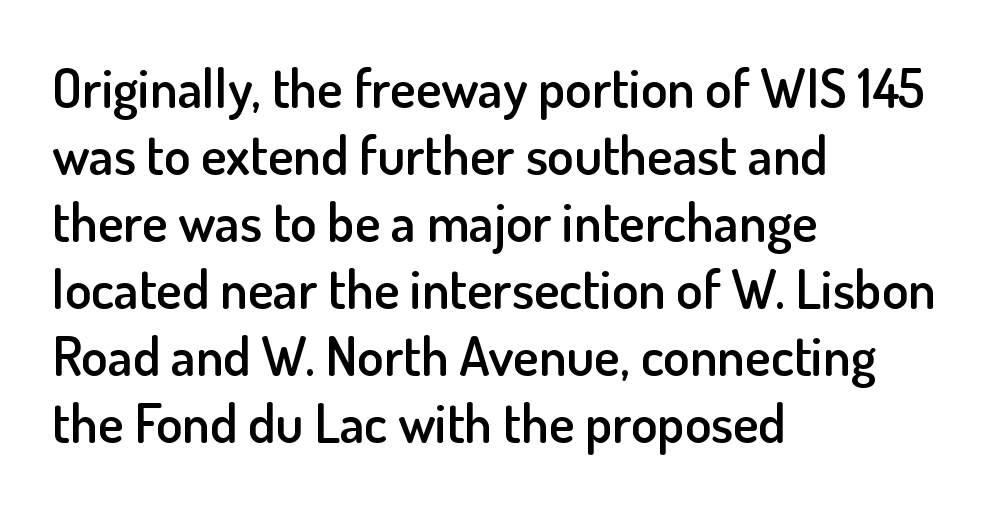
The image shows 54 px semibold sans-serif type, upright; set left-aligned, line spacing 1.24x, normal letter spacing, not underlined; low stroke contrast and a small x-height.
